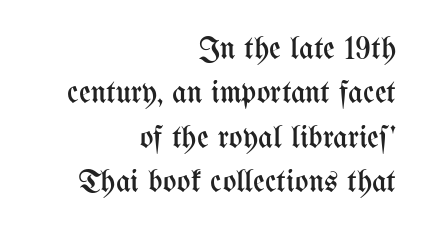
{"italic": "no", "bold": "no", "weight": "regular", "width": "condensed", "stroke_contrast": "medium", "x_height": "medium", "monospaced": "no", "underline": "no", "align": "right", "line_spacing": "normal", "line_spacing_ratio": 1.39, "letter_spacing": "normal", "letter_spacing_em": 0.0, "glyph_px": 32}
